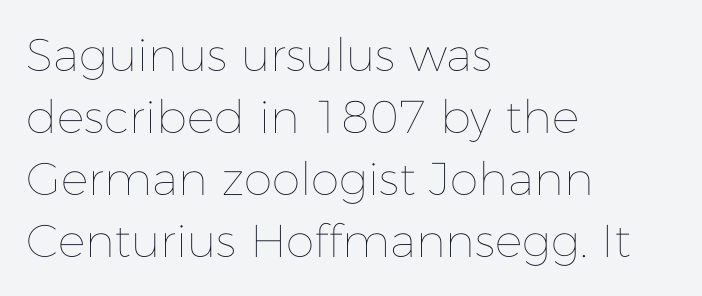
{"italic": "no", "bold": "no", "weight": "thin", "width": "normal", "stroke_contrast": "low", "x_height": "medium", "monospaced": "no", "underline": "no", "align": "left", "line_spacing": "normal", "line_spacing_ratio": 1.35, "letter_spacing": "normal", "letter_spacing_em": 0.0, "glyph_px": 46}
